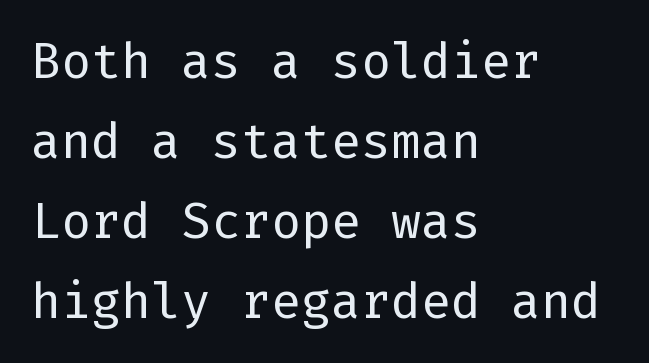
{"serif": "no", "italic": "no", "bold": "no", "weight": "regular", "width": "normal", "stroke_contrast": "low", "x_height": "medium", "underline": "no", "align": "left", "line_spacing": "normal", "line_spacing_ratio": 1.6, "letter_spacing": "normal", "letter_spacing_em": 0.0, "glyph_px": 50}
